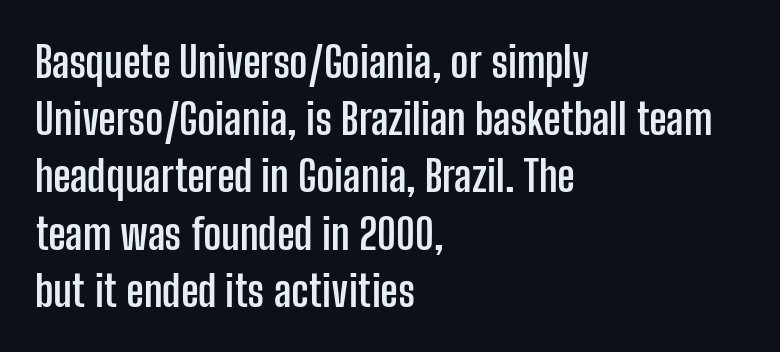
{"serif": "no", "italic": "no", "bold": "yes", "weight": "semibold", "width": "condensed", "stroke_contrast": "low", "x_height": "medium", "monospaced": "no", "underline": "no", "align": "left", "line_spacing": "normal", "line_spacing_ratio": 1.33, "letter_spacing": "normal", "letter_spacing_em": 0.0, "glyph_px": 43}
